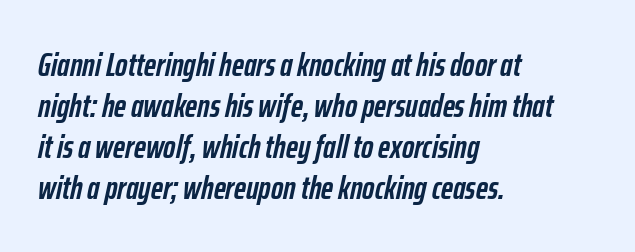
Emphasis-style slanted type is in use. Only glyphs here, with clear space below each row. Is this a fixed-width face? No — the glyphs have proportional, varying widths. The letterforms sit shoulder to shoulder at normal distance. Each glyph is drawn with heavy, bold strokes. Line starts are locked; line ends wander.
